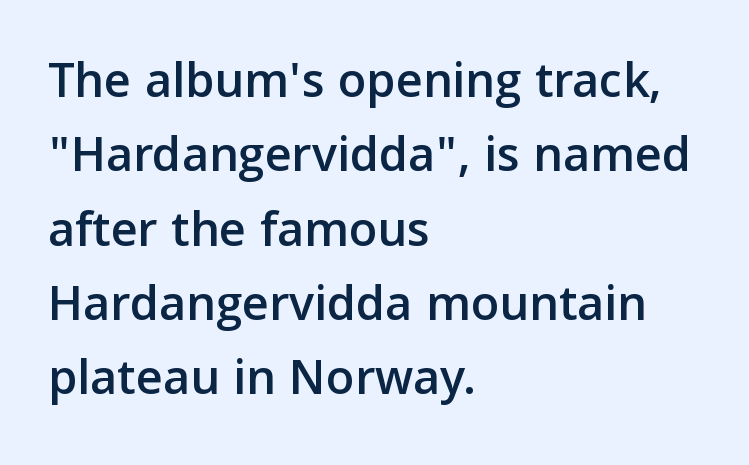
Q: Is the text italic (slanted)? A: No, it is upright.
Q: Is the typeface a serif or a sans-serif typeface? A: Sans-serif.
Q: Is the text underlined? A: No.
Q: How is the paragraph aligned? A: Left-aligned.
Q: Is the spacing between letters normal or unusually wide? A: Normal.
Q: Is the spacing between lines tight, normal or loose? A: Normal.
Q: Width (condensed, normal, or wide)? A: Normal.
Q: Stroke contrast? A: Low.
Q: x-height? A: Medium.
Q: Monospaced? A: No.
